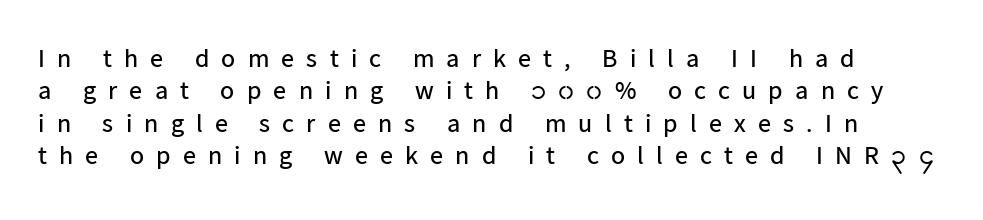
The image shows 26 px text type, upright; set normal line spacing (1.25x), unusually wide letter spacing (+0.47 em), not underlined.
